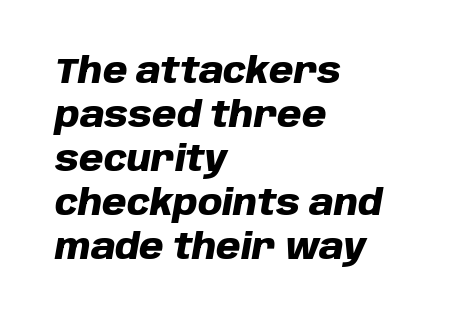
Varying glyph widths throughout — classic text-font behaviour. A typesetter would call this leading conventional body-copy spacing. Does the weight exceed regular? Yes, all the way to bold. The specimen reads as italic at a glance.
